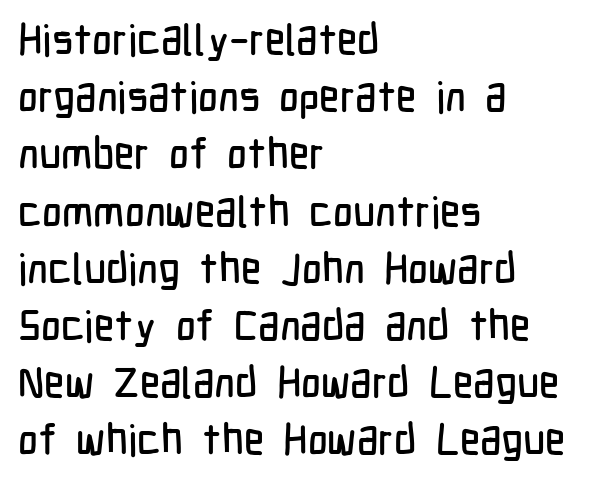
Q: Is the text italic (slanted)? A: No, it is upright.
Q: Is the typeface a serif or a sans-serif typeface? A: Sans-serif.
Q: Is the text underlined? A: No.
Q: How is the paragraph aligned? A: Left-aligned.
Q: Is the spacing between letters normal or unusually wide? A: Normal.
Q: Is the spacing between lines tight, normal or loose? A: Normal.
Q: Width (condensed, normal, or wide)? A: Condensed.
Q: Stroke contrast? A: Low.
Q: x-height? A: Medium.
Q: Monospaced? A: No.
